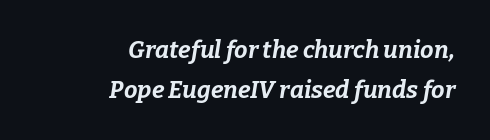
Beneath every word, the page is bare. The glyphs have the mass of a bold cut. Characters follow at the spacing the type designer built in. Each line ends at the same right margin while the left side varies. Is there much room between lines? A standard amount, neither cramped nor airy.
